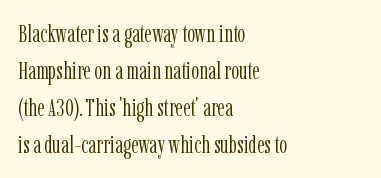
{"italic": "no", "bold": "no", "underline": "no", "align": "left", "line_spacing": "normal", "line_spacing_ratio": 1.48, "letter_spacing": "normal", "letter_spacing_em": 0.0, "glyph_px": 25}
